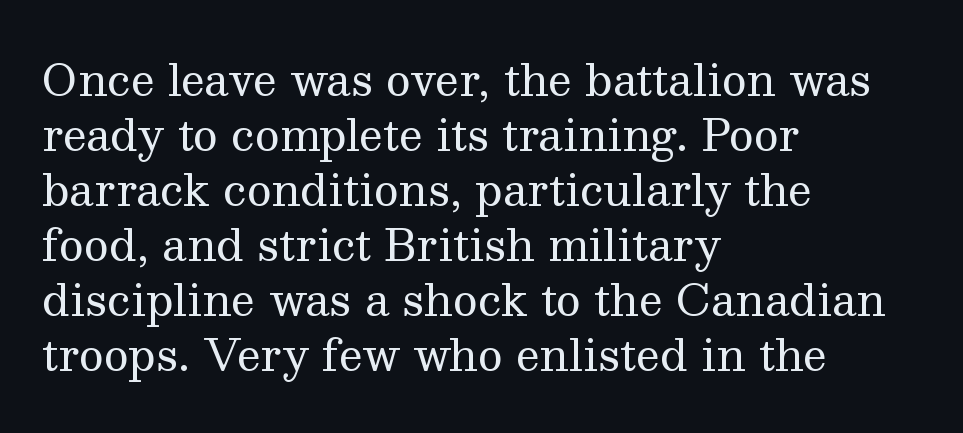
The image shows 43 px regular-weight serif type, upright; set left-aligned, normal line spacing (1.28x), normal letter spacing, not underlined; medium stroke contrast and a medium x-height.
